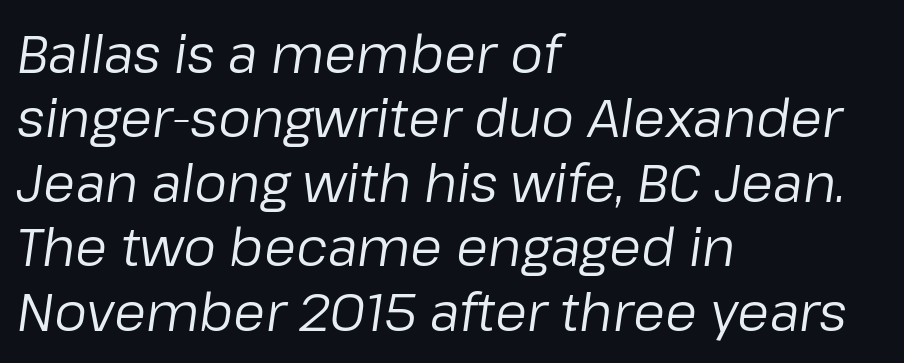
Q: Is the text bold? A: No.
Q: Is the text italic (slanted)? A: Yes, it leans right by about 8 degrees.
Q: Is the text underlined? A: No.
Q: How is the paragraph aligned? A: Left-aligned.
Q: Is the spacing between letters normal or unusually wide? A: Normal.
Q: Width (condensed, normal, or wide)? A: Normal.
Q: Stroke contrast? A: Low.
Q: x-height? A: Medium.
Q: Monospaced? A: No.
